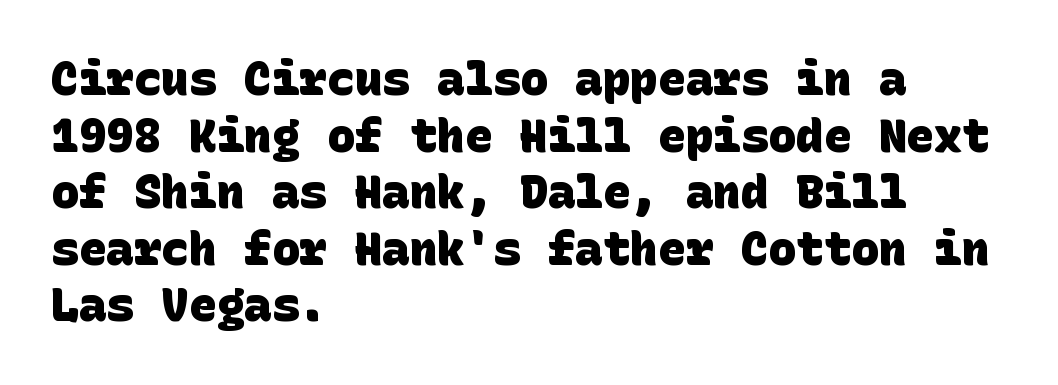
{"serif": "no", "bold": "yes", "weight": "heavy", "width": "normal", "stroke_contrast": "low", "x_height": "large", "underline": "no", "align": "left", "line_spacing_ratio": 1.23, "letter_spacing": "normal", "letter_spacing_em": 0.0, "glyph_px": 46}
